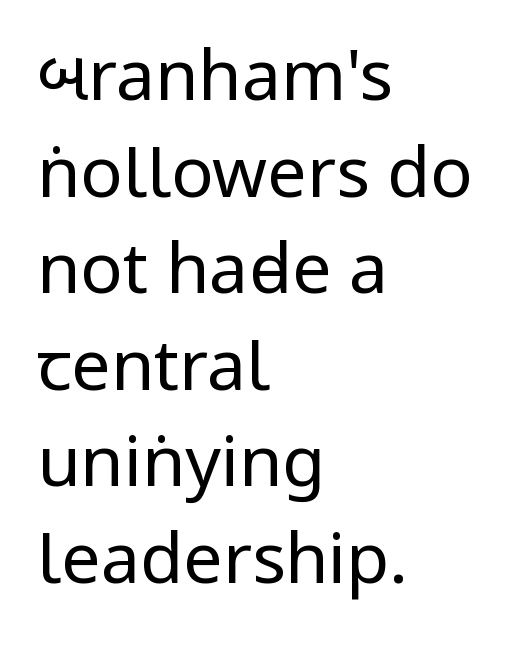
The image shows 70 px regular-weight, condensed sans-serif type, upright; set left-aligned, normal line spacing (1.38x), normal letter spacing, not underlined; low stroke contrast.
